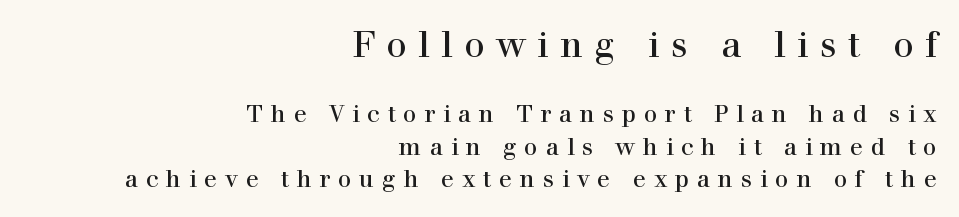
The block of text has a typical density, with ordinary space between rows. This sample has the flowing, uneven cadence of proportional lettering. If you squint, the top block still reads clearly — it's the larger of the two. The letterforms stand isolated, each surrounded by extra space. The string is rendered with underlining switched off.
